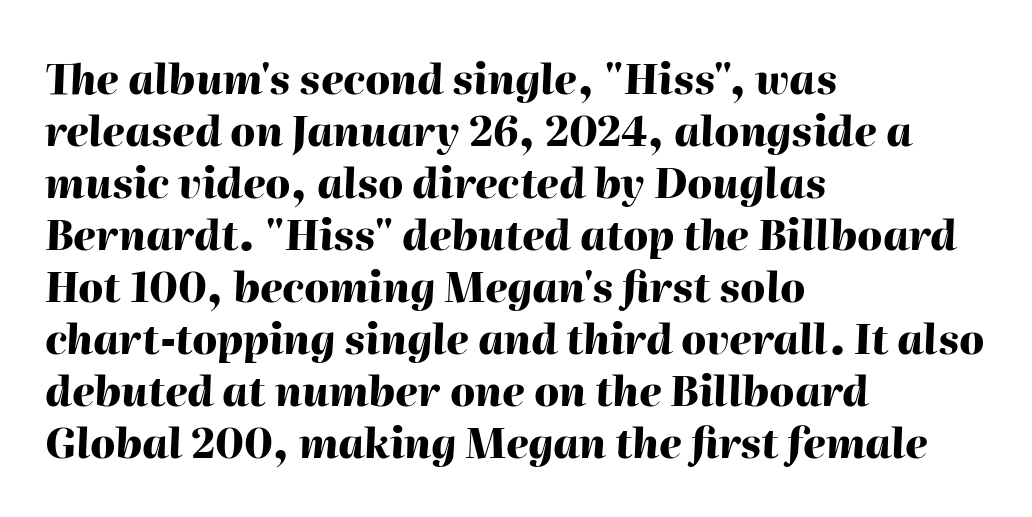
The image shows 41 px heavy type, italic (leaning right); set left-aligned, normal line spacing (1.27x), normal letter spacing, not underlined; high stroke contrast and a medium x-height.
